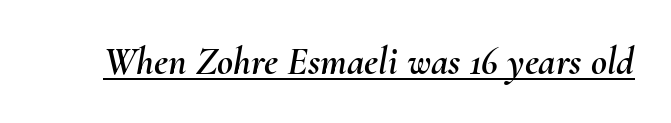
{"italic": "yes", "lean": "right", "slant_degrees": 10, "width": "normal", "stroke_contrast": "medium", "x_height": "small", "monospaced": "no", "underline": "yes", "letter_spacing": "normal", "letter_spacing_em": 0.0, "glyph_px": 39}
